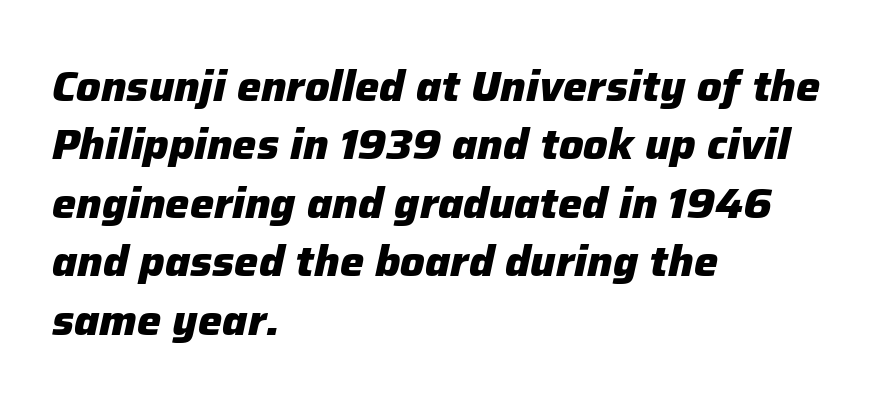
Q: Is the text bold? A: Yes.
Q: Is the text italic (slanted)? A: Yes, it leans right by about 12 degrees.
Q: Is the text underlined? A: No.
Q: How is the paragraph aligned? A: Left-aligned.
Q: Is the spacing between letters normal or unusually wide? A: Normal.
Q: Is the spacing between lines tight, normal or loose? A: Normal.
Q: Width (condensed, normal, or wide)? A: Normal.
Q: Stroke contrast? A: Low.
Q: x-height? A: Medium.
Q: Monospaced? A: No.
